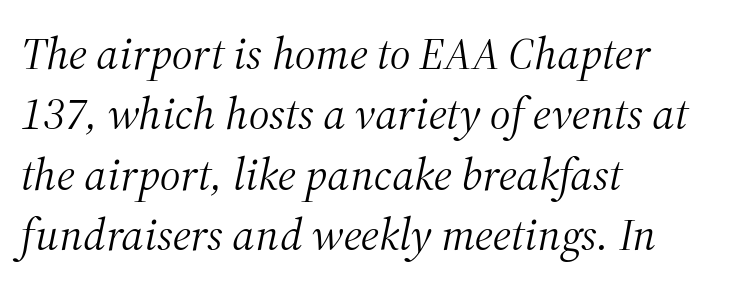
Q: Is the text bold? A: No.
Q: Is the text italic (slanted)? A: Yes, it leans right by about 12 degrees.
Q: Is the typeface a serif or a sans-serif typeface? A: Serif.
Q: Is the text underlined? A: No.
Q: How is the paragraph aligned? A: Left-aligned.
Q: Is the spacing between letters normal or unusually wide? A: Normal.
Q: Is the spacing between lines tight, normal or loose? A: Normal.
Q: Width (condensed, normal, or wide)? A: Normal.
Q: Stroke contrast? A: Medium.
Q: x-height? A: Medium.
Q: Monospaced? A: No.
